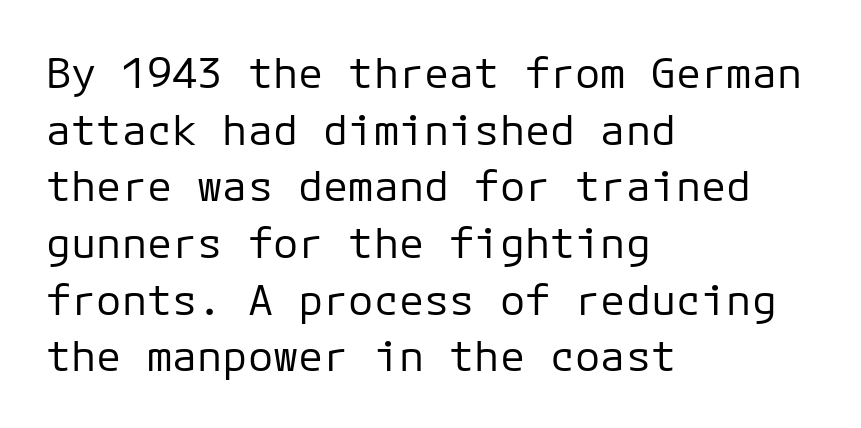
The image shows 42 px regular-weight sans-serif type, upright, monospaced; set left-aligned, normal line spacing (1.35x), normal letter spacing, not underlined; low stroke contrast and a medium x-height.
